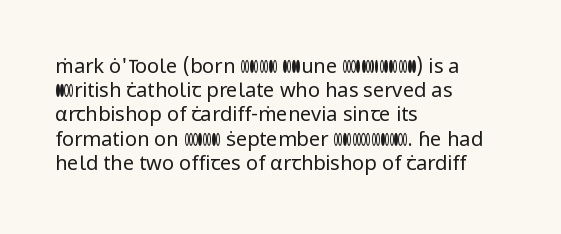
The image shows 20 px text type, upright; set left-aligned, line spacing 1.21x, normal letter spacing, not underlined.
